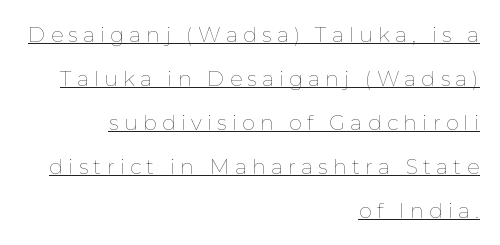
The image shows 21 px text type, upright; set right-aligned, loose line spacing (2.09x), unusually wide letter spacing (+0.24 em), underlined.
